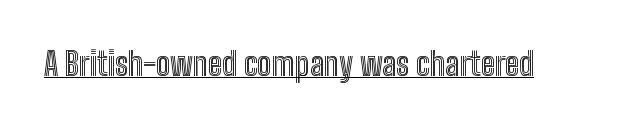
The image shows 32 px condensed type, upright; set normal letter spacing, underlined; a medium x-height.
